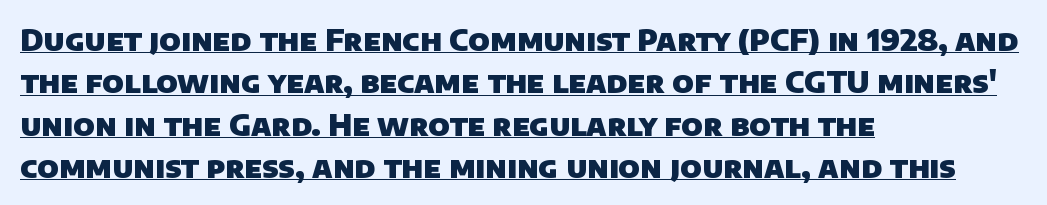
Q: Is the text bold? A: Yes.
Q: Is the typeface a serif or a sans-serif typeface? A: Sans-serif.
Q: Is the text underlined? A: Yes.
Q: How is the paragraph aligned? A: Left-aligned.
Q: Is the spacing between letters normal or unusually wide? A: Normal.
Q: Is the spacing between lines tight, normal or loose? A: Normal.
Q: Width (condensed, normal, or wide)? A: Normal.
Q: Stroke contrast? A: Low.
Q: x-height? A: Large.
Q: Monospaced? A: No.
